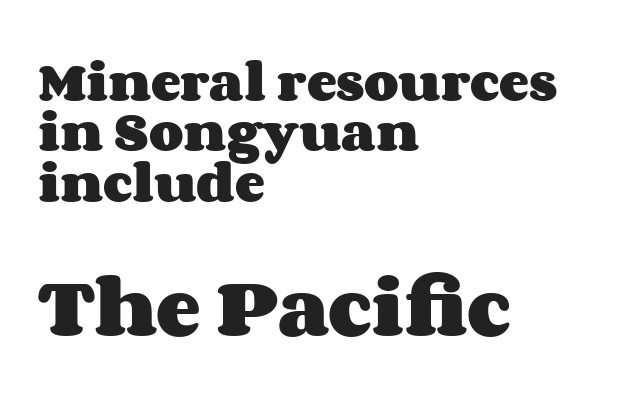
{"italic": "no", "bold": "yes", "weight": "heavy", "width": "wide", "stroke_contrast": "medium", "x_height": "large", "monospaced": "no", "underline": "no", "align": "left", "line_spacing": "tight", "line_spacing_ratio": 1.12, "letter_spacing": "normal", "letter_spacing_em": 0.0, "larger_block": "second", "size_ratio": 1.49, "glyph_px": 67}
